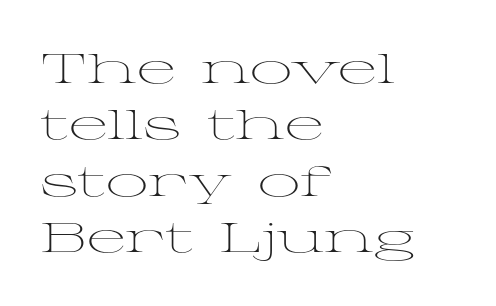
The zone under the glyphs is completely vacant. The lines in this sample share a left origin and differ only in where they stop. Unbolded letterforms with no extra heft. Regarding leading, the lines here are spaced in the standard way. The line texture is even and compact thanks to regular tracking.
